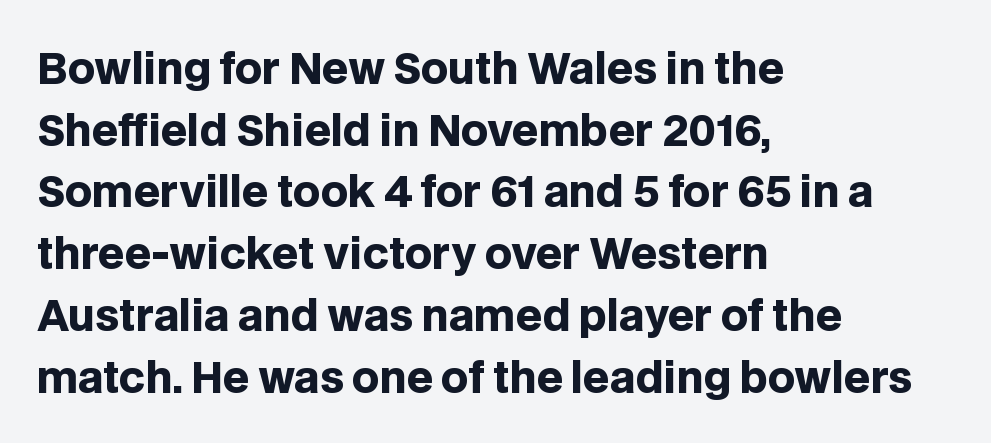
The space between consecutive lines is moderate. Think of a printed novel: that variable character pitch is what you see here. Characters remain perfectly vertical along every line. Unmarked baselines from the first word to the last.
